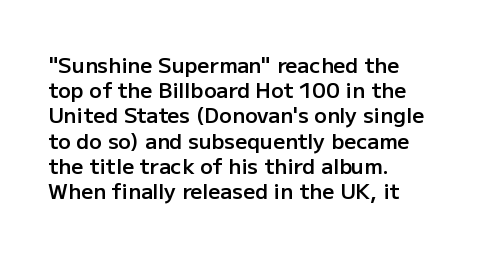
Q: Is the text bold? A: Semi-bold.
Q: Is the text italic (slanted)? A: No, it is upright.
Q: Is the text underlined? A: No.
Q: How is the paragraph aligned? A: Left-aligned.
Q: Is the spacing between letters normal or unusually wide? A: Normal.
